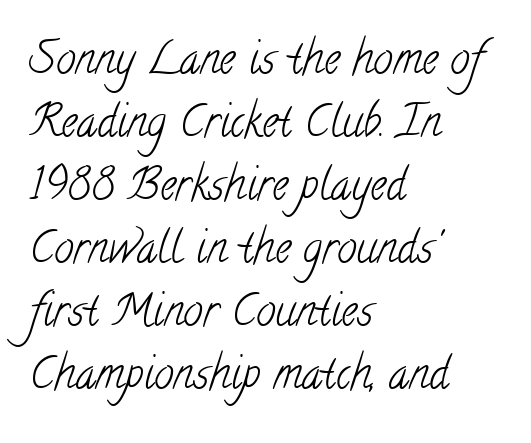
Q: Is the text bold? A: No.
Q: Is the text underlined? A: No.
Q: How is the paragraph aligned? A: Left-aligned.
Q: Is the spacing between letters normal or unusually wide? A: Normal.
Q: Is the spacing between lines tight, normal or loose? A: Normal.
Q: Width (condensed, normal, or wide)? A: Condensed.
Q: Stroke contrast? A: Low.
Q: x-height? A: Small.
Q: Monospaced? A: No.
